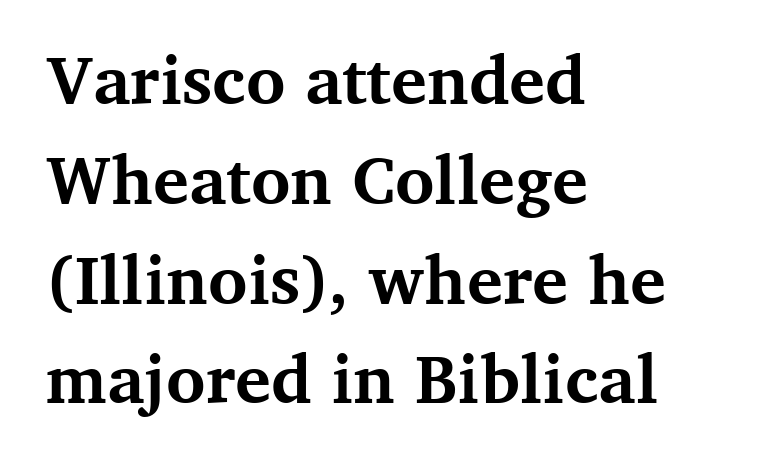
The image shows 67 px bold serif type, upright; set left-aligned, normal line spacing (1.49x), normal letter spacing, not underlined; medium stroke contrast and a medium x-height.
